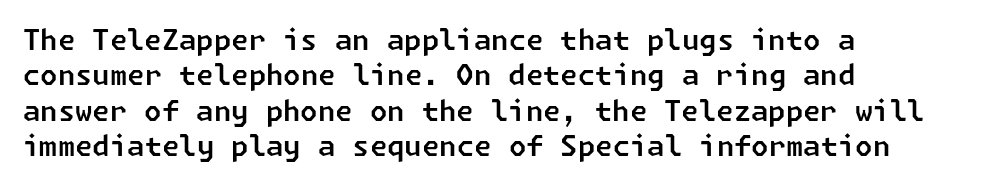
{"serif": "no", "width": "normal", "stroke_contrast": "low", "x_height": "medium", "underline": "no", "align": "left", "line_spacing": "normal", "line_spacing_ratio": 1.26, "letter_spacing": "normal", "letter_spacing_em": 0.0, "glyph_px": 28}
